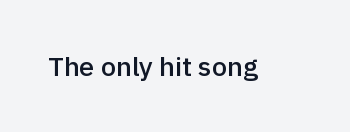
Honestly, the letter spacing is just normal — you wouldn't notice it. Only glyphs here, with clear space below each row. The typography opts for an upright posture over an oblique one. Set as a demibold, roughly 600 on the weight scale.
